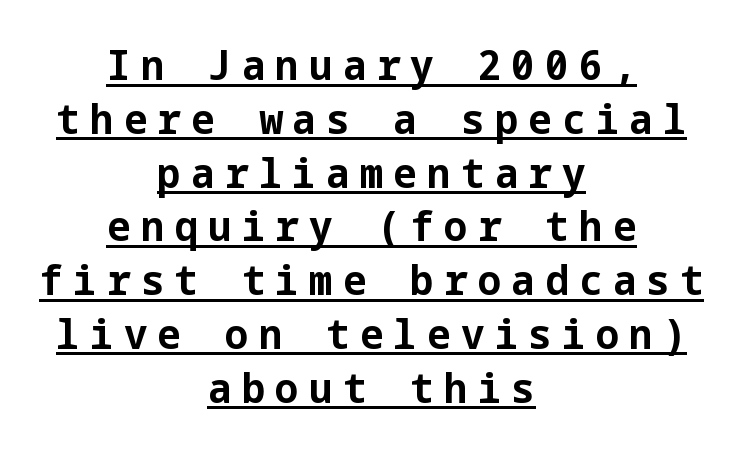
The image shows 42 px bold sans-serif type, upright; set centered, normal line spacing (1.28x), unusually wide letter spacing (+0.24 em), underlined; low stroke contrast and a medium x-height.
